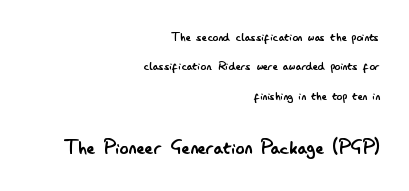
The image shows 23 px text type, upright; set right-aligned, loose line spacing (2.1x), normal letter spacing, not underlined; the second (bottom) block is 1.64x larger.
